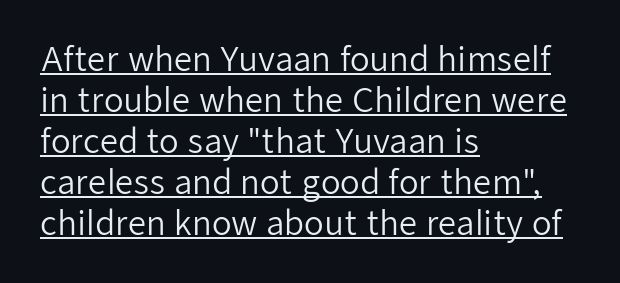
{"serif": "no", "italic": "no", "bold": "no", "weight": "regular", "width": "normal", "stroke_contrast": "low", "x_height": "medium", "monospaced": "no", "underline": "yes", "align": "left", "line_spacing": "normal", "line_spacing_ratio": 1.28, "letter_spacing": "normal", "letter_spacing_em": 0.0, "glyph_px": 32}
